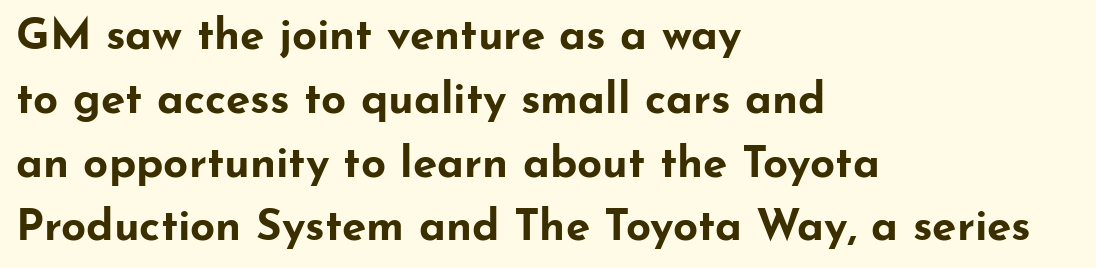
The rendering uses a moderate line-height, typical for paragraphs. Just letters on the line, the space beneath them empty. The face used here is proportionally spaced, like ordinary book or web type. Caption: standard tracking, unaltered.
